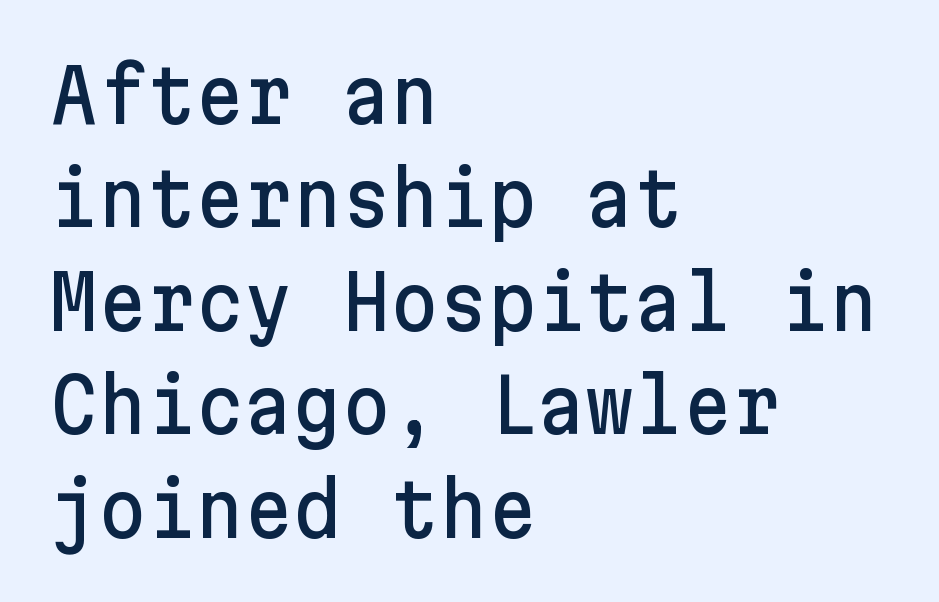
Lines of text with bare space underneath. Observe the ordinary spacing: letters are neighbours, not strangers. Compared with typical paragraphs, the rows here are spaced about the same. The ragged edge is on the right, which tells us the setting is flush left. Letterform terminals end flat and unadorned throughout the passage.
